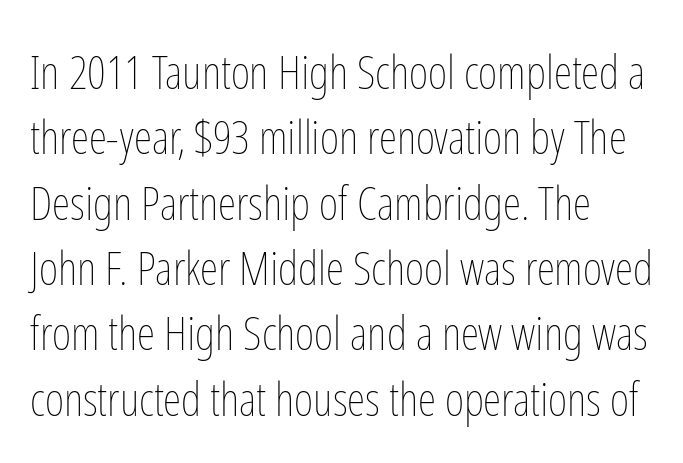
{"italic": "no", "bold": "no", "weight": "thin", "width": "condensed", "stroke_contrast": "low", "x_height": "medium", "monospaced": "no", "underline": "no", "line_spacing": "normal", "line_spacing_ratio": 1.39, "letter_spacing": "normal", "letter_spacing_em": 0.0, "glyph_px": 47}
